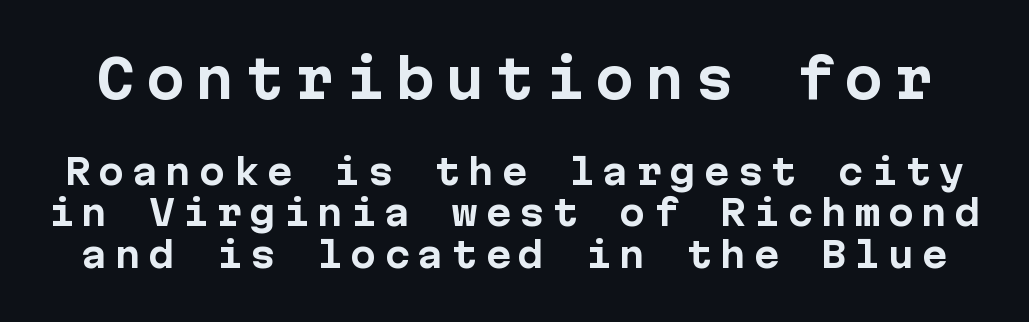
Q: Is the text bold? A: Yes.
Q: Is the text italic (slanted)? A: No, it is upright.
Q: Is the typeface a serif or a sans-serif typeface? A: Sans-serif.
Q: Is the text underlined? A: No.
Q: Is the spacing between letters normal or unusually wide? A: Unusually wide.
Q: Which block of text is set in a larger size, the first (top) or the second (bottom)? A: The first (top) one.
Q: Width (condensed, normal, or wide)? A: Normal.
Q: Stroke contrast? A: Low.
Q: x-height? A: Medium.
Q: Monospaced? A: Yes.
